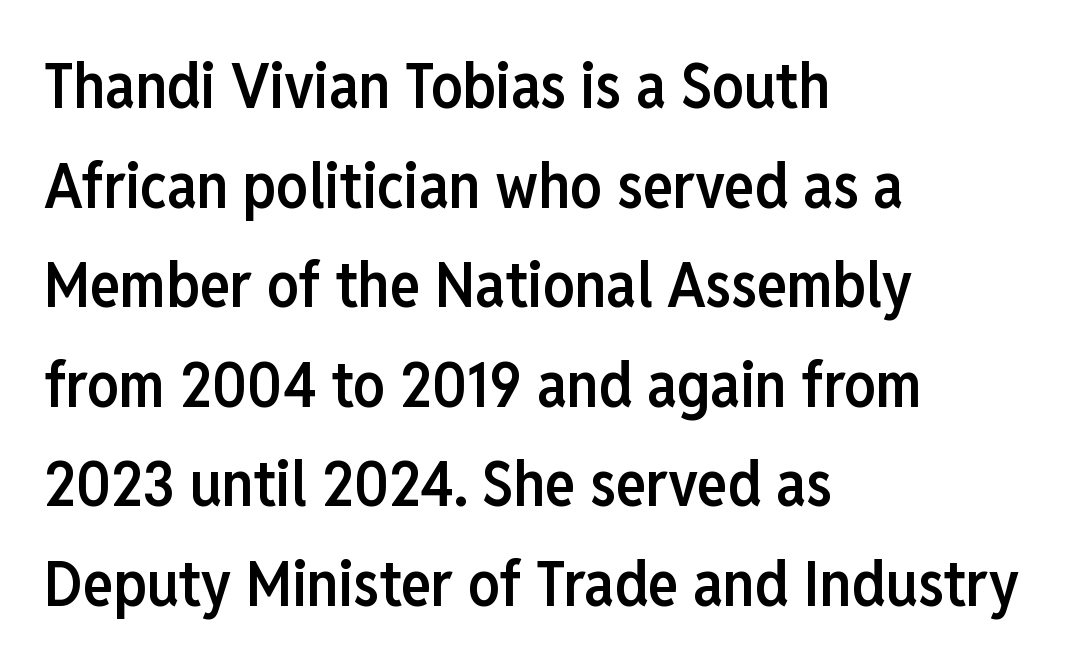
{"serif": "no", "italic": "no", "bold": "semi", "weight": "semibold", "width": "condensed", "stroke_contrast": "low", "x_height": "medium", "monospaced": "no", "underline": "no", "align": "left", "line_spacing": "normal", "line_spacing_ratio": 1.58, "letter_spacing": "normal", "letter_spacing_em": 0.0, "glyph_px": 63}
